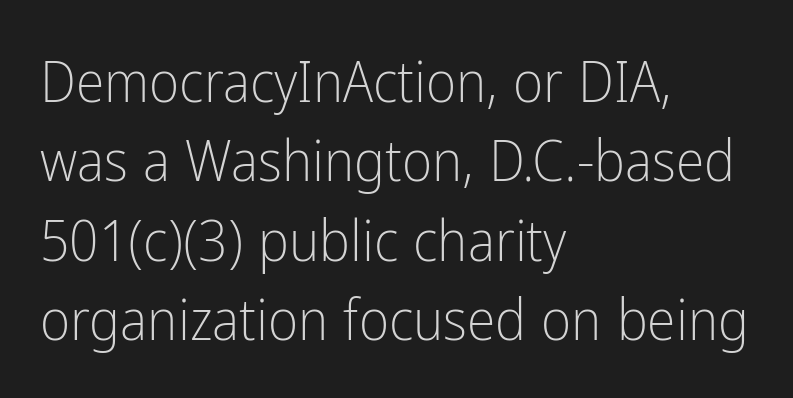
The image shows 58 px light, condensed sans-serif type, upright; set left-aligned, normal line spacing (1.37x), normal letter spacing, not underlined; low stroke contrast and a medium x-height.
